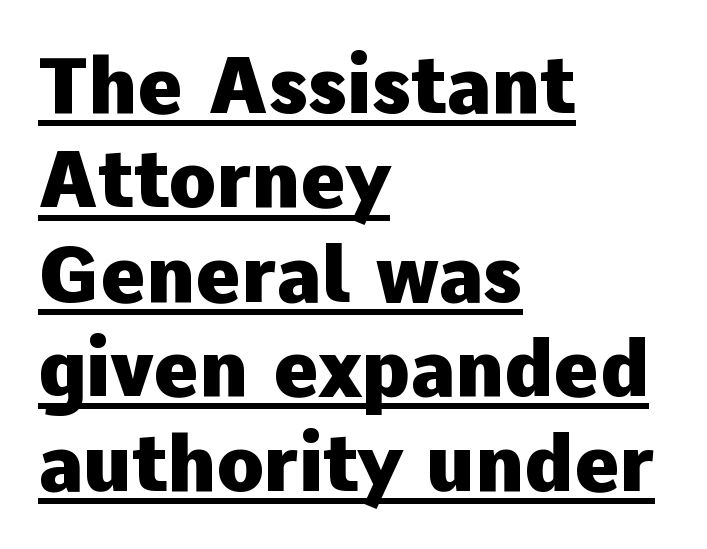
{"serif": "no", "italic": "no", "bold": "yes", "weight": "heavy", "width": "normal", "stroke_contrast": "low", "x_height": "medium", "monospaced": "no", "underline": "yes", "align": "left", "line_spacing_ratio": 1.21, "letter_spacing": "normal", "letter_spacing_em": 0.0, "glyph_px": 78}
